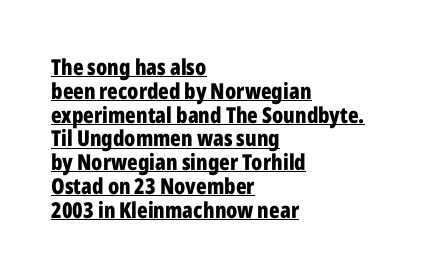
Q: Is the text bold? A: Yes.
Q: Is the text italic (slanted)? A: No, it is upright.
Q: Is the text underlined? A: Yes.
Q: How is the paragraph aligned? A: Left-aligned.
Q: Is the spacing between letters normal or unusually wide? A: Normal.
Q: Is the spacing between lines tight, normal or loose? A: Tight.
